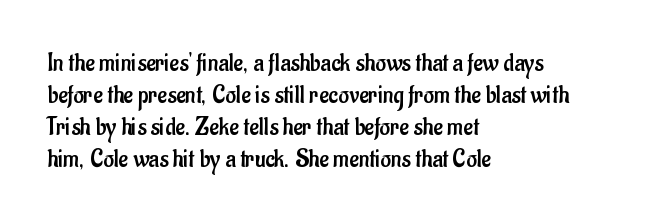
The passage shown is not underscored anywhere. Words appear dense and cohesive because spacing is normal. Alignment: flush left. Unlike italic type, these characters show no tilt at all.
